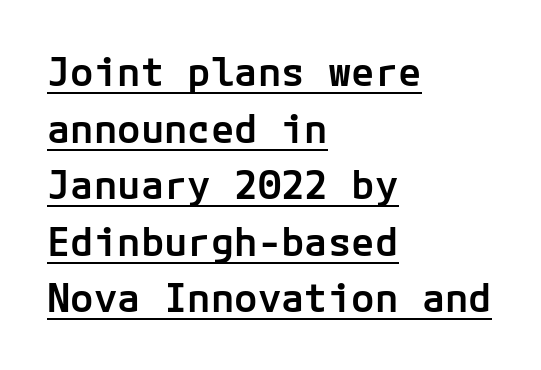
The image shows 39 px semibold sans-serif type, upright; set left-aligned, normal line spacing (1.45x), normal letter spacing, underlined; low stroke contrast and a medium x-height.
